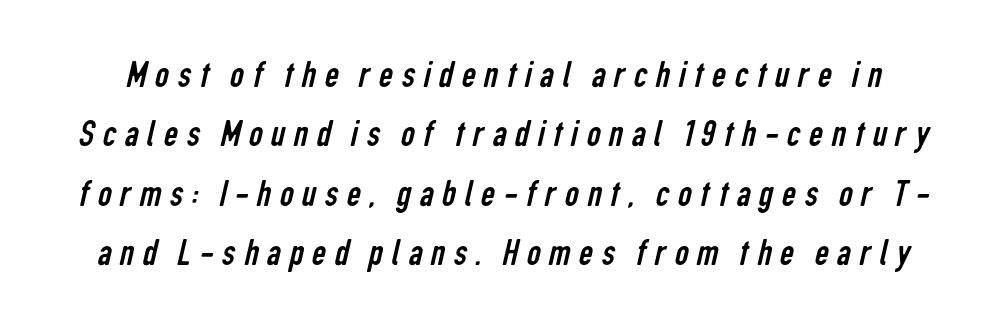
The image shows 39 px regular-weight, condensed sans-serif type; set normal line spacing (1.52x), unusually wide letter spacing (+0.22 em), not underlined; low stroke contrast and a medium x-height.
